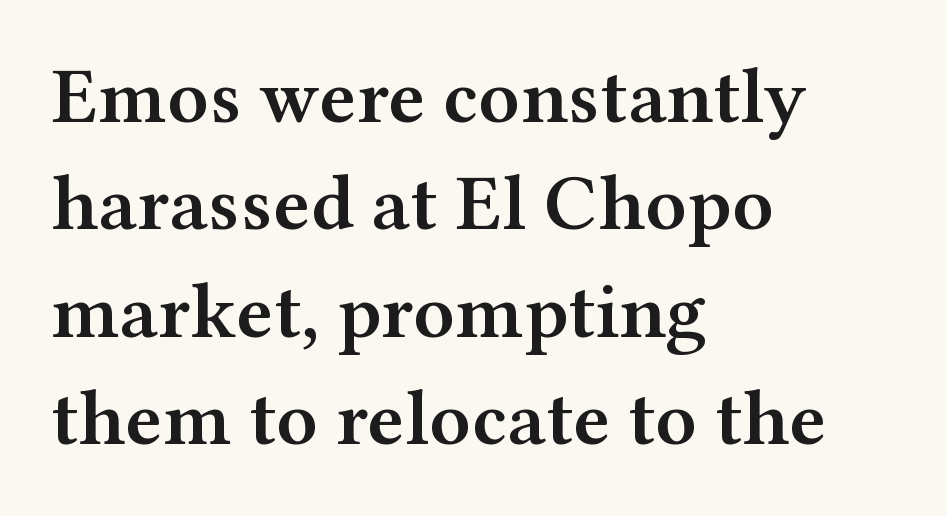
The passage shown is typeset with a serif family. Letter spacing: default. The paragraph shown leans on its left margin. Does the leading feel generous? No, just average. Decoration check: the copy has no underline. These lines carry some extra weight — a demibold, not a full bold.
